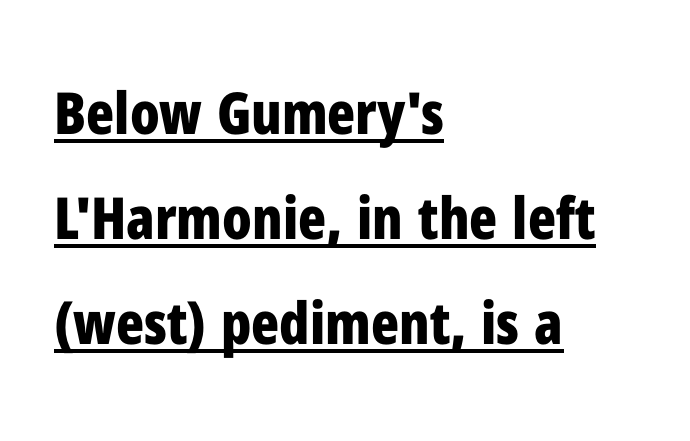
The image shows 58 px bold, condensed sans-serif type, upright; set left-aligned, line spacing 1.81x, normal letter spacing, underlined; low stroke contrast and a medium x-height.
